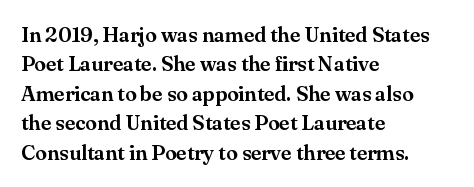
If you drew a ruler down the left edge, every line would touch it. The foot of each line stays bare and open. What's the leading like? Ordinary, nothing unusual. The axis of the letterforms is exactly vertical. Observe the ordinary spacing: letters are neighbours, not strangers.
